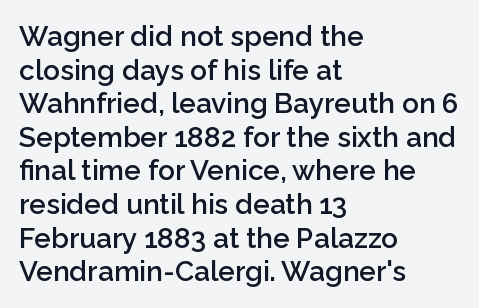
The image shows 28 px semibold sans-serif type, upright; set left-aligned, line spacing 1.2x, normal letter spacing, not underlined; low stroke contrast and a medium x-height.
